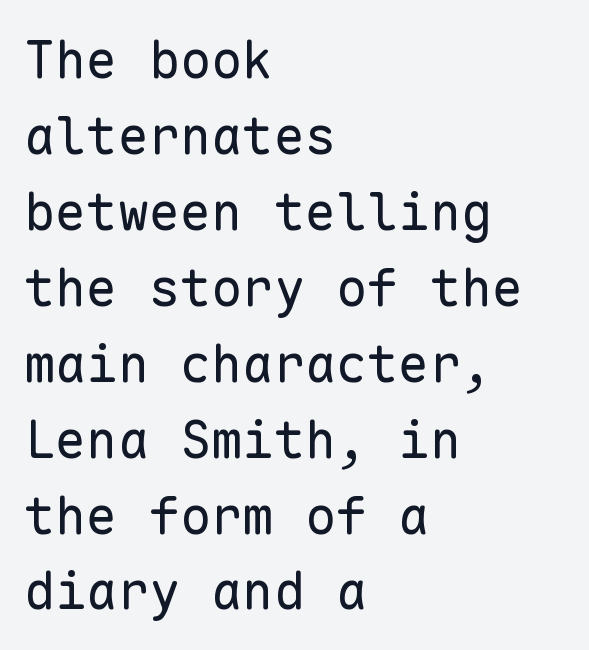
The image shows 52 px regular-weight sans-serif type, upright, monospaced; set left-aligned, normal line spacing (1.46x), normal letter spacing, not underlined; low stroke contrast and a medium x-height.
